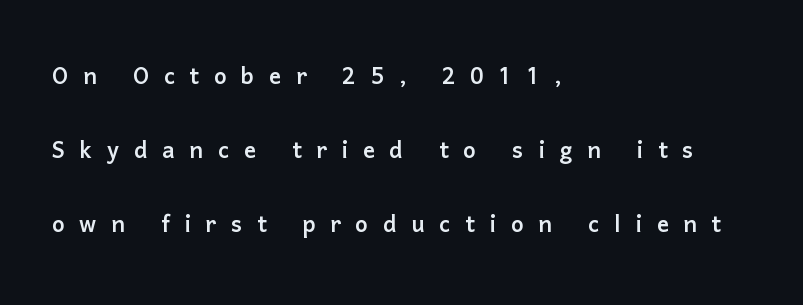
The image shows 30 px sans-serif type, upright; set left-aligned, loose line spacing (2.47x), unusually wide letter spacing (+0.49 em), not underlined; low stroke contrast and a medium x-height.
